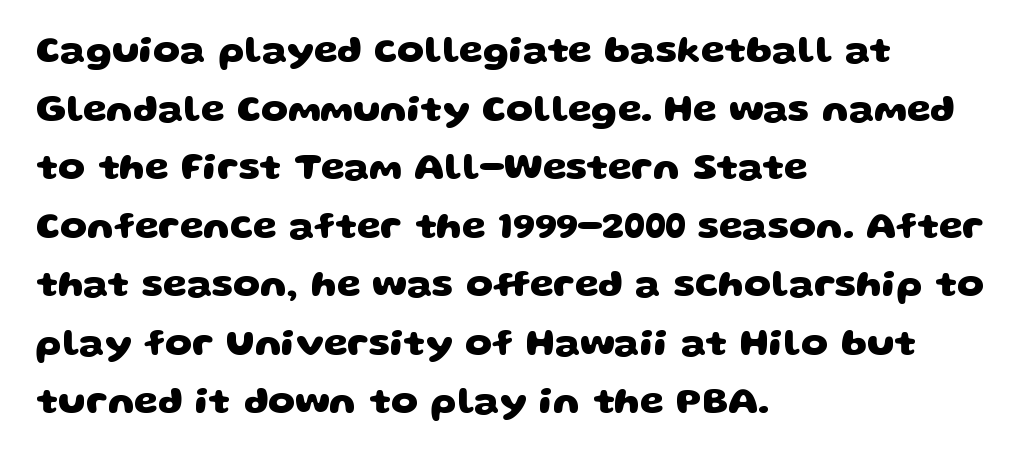
Q: Is the text bold? A: Yes.
Q: Is the typeface a serif or a sans-serif typeface? A: Sans-serif.
Q: Is the text underlined? A: No.
Q: How is the paragraph aligned? A: Left-aligned.
Q: Is the spacing between letters normal or unusually wide? A: Normal.
Q: Is the spacing between lines tight, normal or loose? A: Normal.
Q: Width (condensed, normal, or wide)? A: Wide.
Q: Stroke contrast? A: Low.
Q: x-height? A: Large.
Q: Monospaced? A: No.
